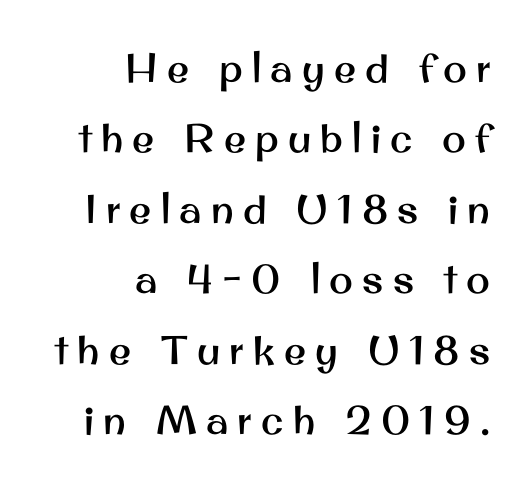
Observe the absence of serifs on each vertical stroke in this sample. The ragged edge is on the left, which tells us the setting is flush right. Do the characters align in a grid? No, the font is proportional. Italic: no, the glyphs are upright roman. The gaps between neighbouring characters are conspicuously large. Bare-footed words on every line.
